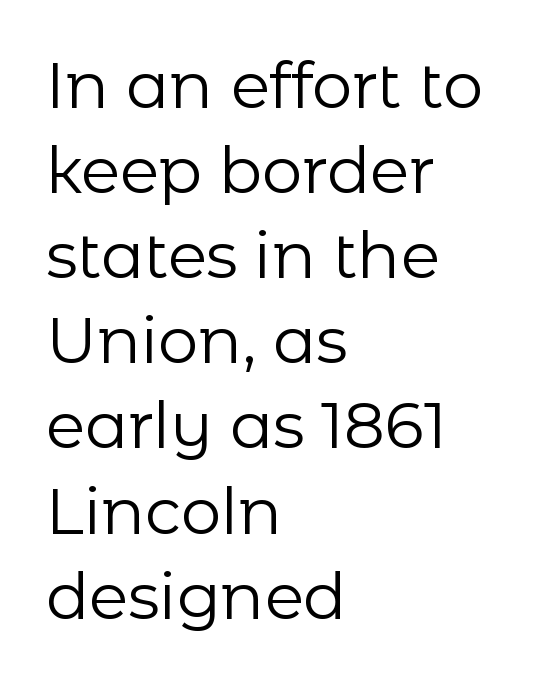
This sample keeps an unexceptional amount of space between lines. Posture: straight, roman, zero tilt. The letters carry no serifs — their stems end cleanly without finishing strokes. Note the varied advance widths — an 'i' is clearly narrower than an 'm'. Every row of glyphs begins at an identical x-position on the left.
